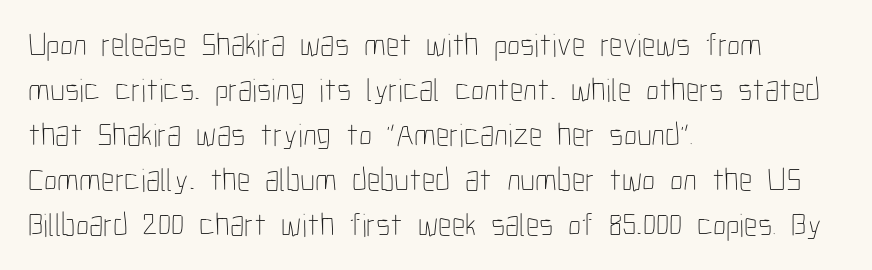
The image shows 33 px thin, condensed type, upright; set left-aligned, normal line spacing (1.36x), normal letter spacing, not underlined; low stroke contrast and a medium x-height.
